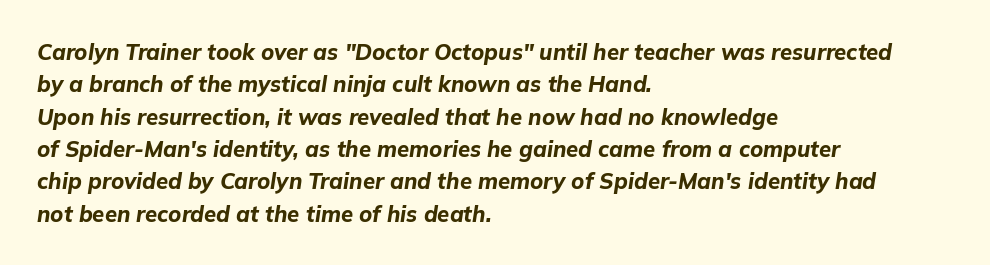
Short note: letters normally spaced. Casual observation: everything's shoved over to the left. Slant detected: the letters are inclined. Leading: standard. Glance below the letters and you will spot only blank space.
